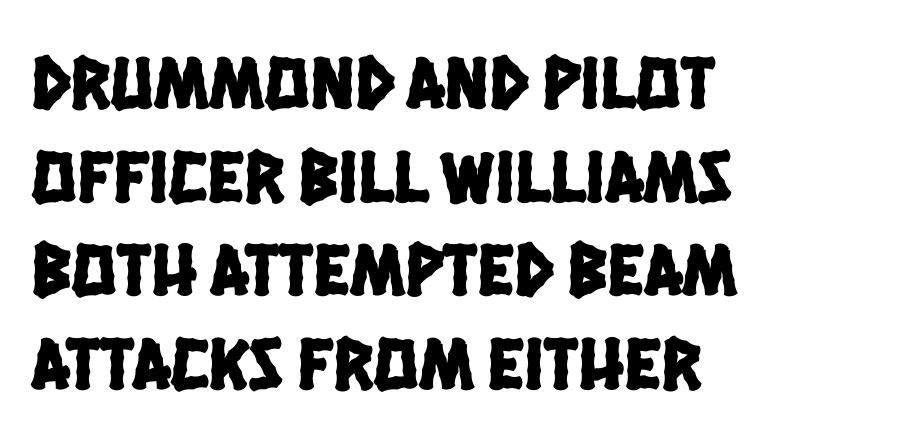
{"serif": "no", "width": "condensed", "stroke_contrast": "low", "x_height": "large", "monospaced": "no", "underline": "no", "align": "left", "line_spacing": "normal", "line_spacing_ratio": 1.25, "letter_spacing": "normal", "letter_spacing_em": 0.0, "glyph_px": 75}
